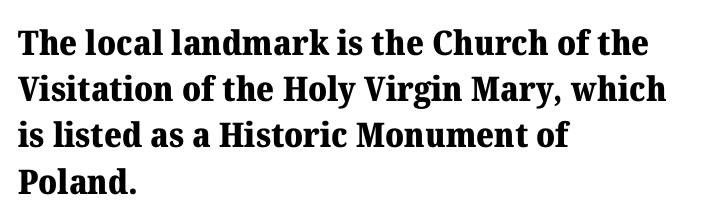
Q: Is the text bold? A: Yes.
Q: Is the text italic (slanted)? A: No, it is upright.
Q: Is the typeface a serif or a sans-serif typeface? A: Serif.
Q: Is the text underlined? A: No.
Q: How is the paragraph aligned? A: Left-aligned.
Q: Is the spacing between letters normal or unusually wide? A: Normal.
Q: Is the spacing between lines tight, normal or loose? A: Normal.
Q: Width (condensed, normal, or wide)? A: Normal.
Q: Stroke contrast? A: Medium.
Q: x-height? A: Medium.
Q: Monospaced? A: No.
